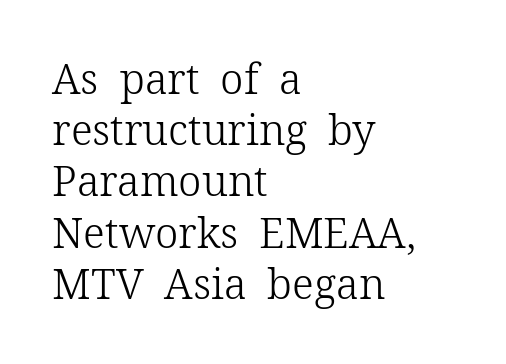
The text was rendered using a seriffed face with decorative stroke endings. The text block is weighted toward the left margin, trailing off unevenly rightward. Look at the tracking — it's just the regular setting, nothing added. These lines are rendered in a variable-pitch font. The letters stand upright; this is a roman face.
